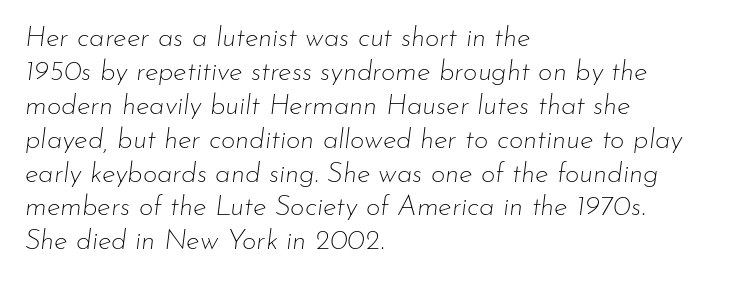
Q: Is the text bold? A: No.
Q: Is the text italic (slanted)? A: Yes, it leans right by about 7 degrees.
Q: Is the text underlined? A: No.
Q: How is the paragraph aligned? A: Left-aligned.
Q: Is the spacing between letters normal or unusually wide? A: Normal.
Q: Width (condensed, normal, or wide)? A: Normal.
Q: Stroke contrast? A: Low.
Q: x-height? A: Small.
Q: Monospaced? A: No.
